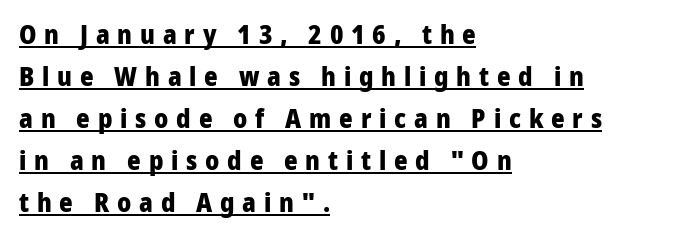
Q: Is the text bold? A: Yes.
Q: Is the text italic (slanted)? A: No, it is upright.
Q: Is the text underlined? A: Yes.
Q: How is the paragraph aligned? A: Left-aligned.
Q: Is the spacing between letters normal or unusually wide? A: Unusually wide.
Q: Is the spacing between lines tight, normal or loose? A: Normal.
